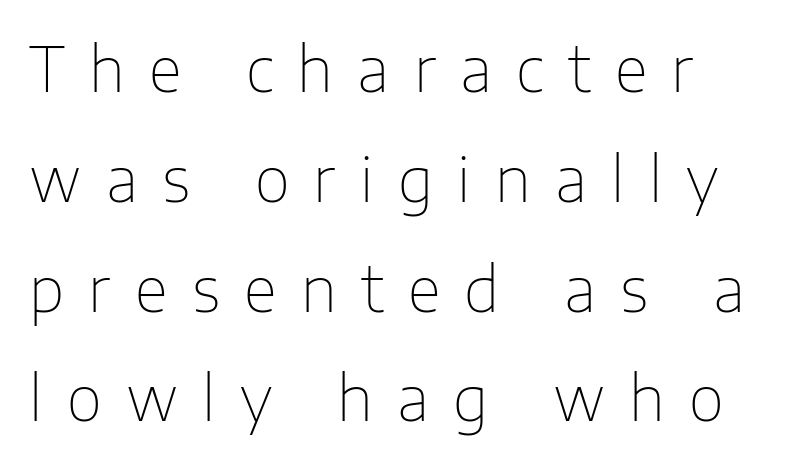
The image shows 61 px thin sans-serif type, upright; set line spacing 1.8x, unusually wide letter spacing (+0.4 em), not underlined; low stroke contrast and a medium x-height.
